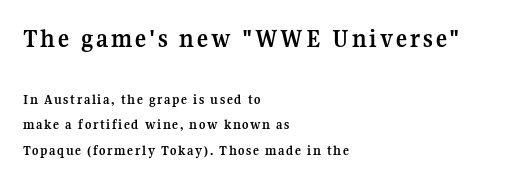
Q: Is the text bold? A: Yes.
Q: Is the text italic (slanted)? A: No, it is upright.
Q: Is the text underlined? A: No.
Q: How is the paragraph aligned? A: Left-aligned.
Q: Which block of text is set in a larger size, the first (top) or the second (bottom)? A: The first (top) one.
